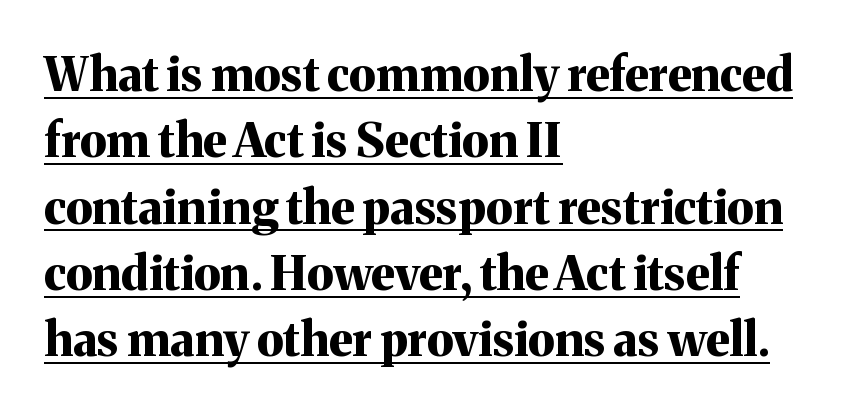
The image shows 47 px bold serif type, upright; set left-aligned, normal line spacing (1.41x), normal letter spacing, underlined; medium stroke contrast and a medium x-height.
